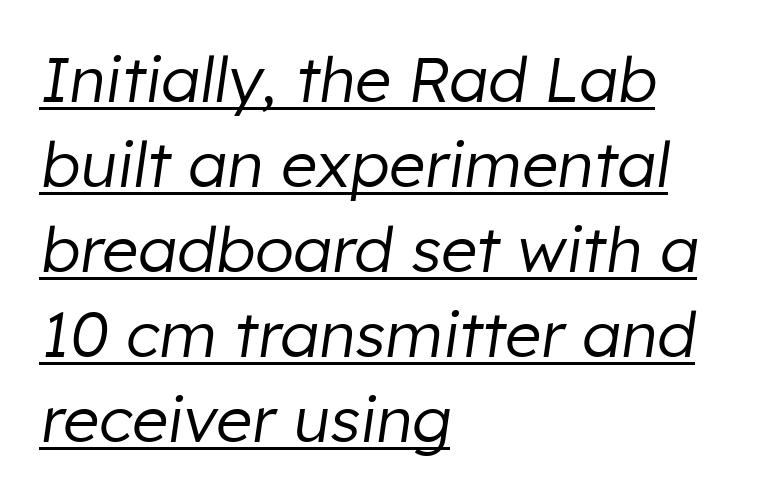
Q: Is the text bold? A: No.
Q: Is the text italic (slanted)? A: Yes, it leans right by about 8 degrees.
Q: Is the text underlined? A: Yes.
Q: How is the paragraph aligned? A: Left-aligned.
Q: Is the spacing between letters normal or unusually wide? A: Normal.
Q: Is the spacing between lines tight, normal or loose? A: Normal.
Q: Width (condensed, normal, or wide)? A: Normal.
Q: Stroke contrast? A: Low.
Q: x-height? A: Medium.
Q: Monospaced? A: No.
